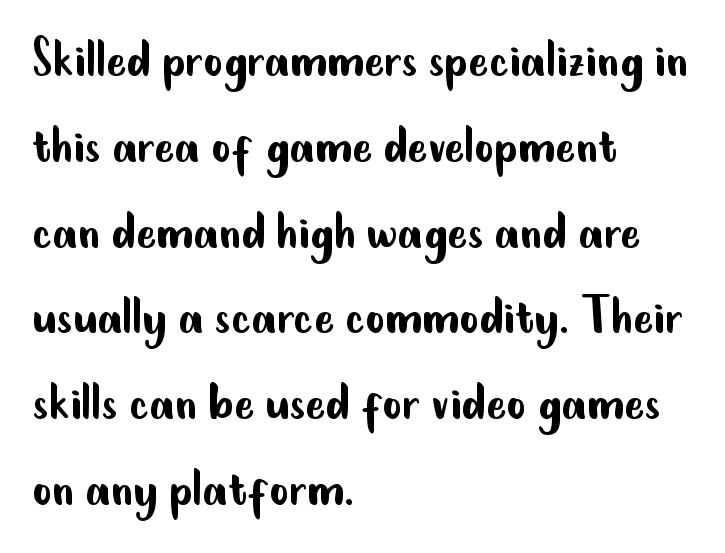
Proportional: the letters do not fall into vertical columns. Normally led — the rows are evenly, conventionally spaced. The lines are quadded left. No letter is thick-stroked: the sample isn't bold. Letter spacing: default.
